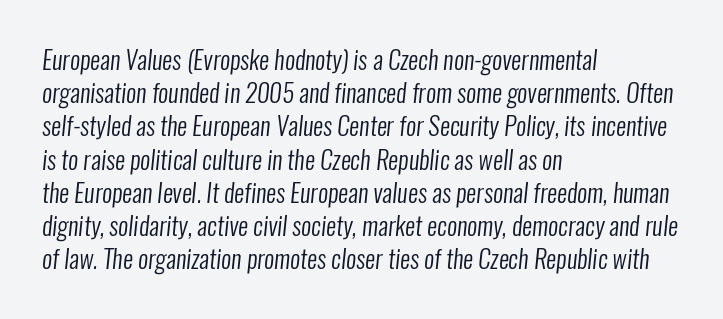
What stands out about the letter spacing? Nothing — it is the standard amount. Normally led — the rows are evenly, conventionally spaced. A student would call this left alignment; a typographer would say flush left, rag right. Check under the words: just untouched page. Think standard paragraph weight, or any step lighter than that.
